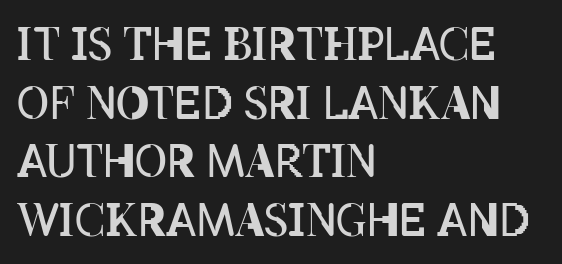
Q: Is the text bold? A: No.
Q: Is the text italic (slanted)? A: No, it is upright.
Q: Is the text underlined? A: No.
Q: How is the paragraph aligned? A: Left-aligned.
Q: Is the spacing between letters normal or unusually wide? A: Normal.
Q: Is the spacing between lines tight, normal or loose? A: Normal.
Q: Width (condensed, normal, or wide)? A: Condensed.
Q: Stroke contrast? A: Low.
Q: x-height? A: Large.
Q: Monospaced? A: No.
